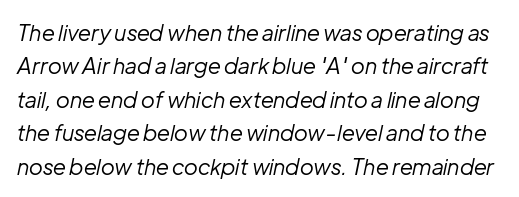
{"italic": "yes", "lean": "right", "slant_degrees": 12, "bold": "no", "underline": "no", "line_spacing": "normal", "line_spacing_ratio": 1.52, "letter_spacing": "normal", "letter_spacing_em": 0.0, "glyph_px": 22}
